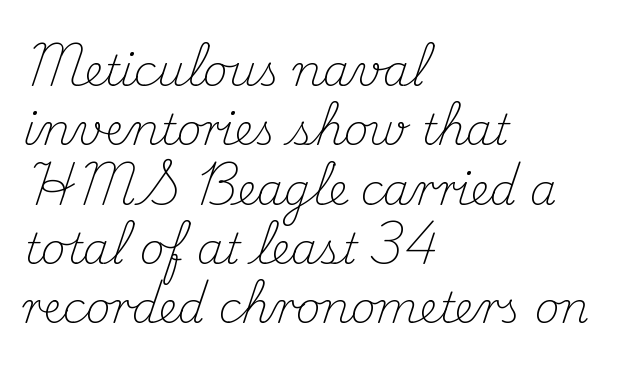
Compared with a typical body face, this is equally light or lighter still. The lines in this sample share a left origin and differ only in where they stop. Decoration check: the copy has no underline. Rows of type keep a routine distance in the vertical direction.
